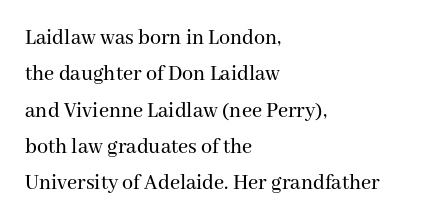
{"italic": "no", "underline": "no", "align": "left", "line_spacing": "normal", "line_spacing_ratio": 1.65, "letter_spacing": "normal", "letter_spacing_em": 0.0, "glyph_px": 22}
